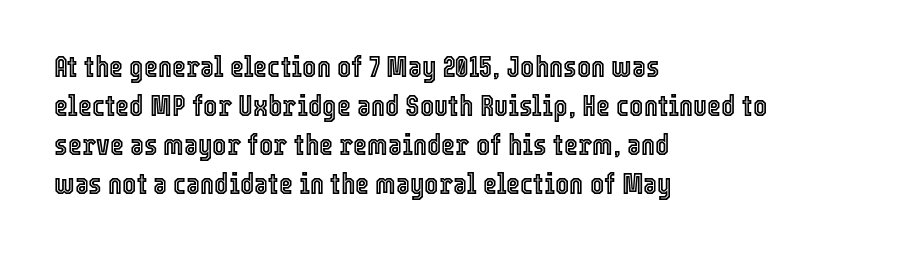
Q: Is the text italic (slanted)? A: No, it is upright.
Q: Is the text underlined? A: No.
Q: How is the paragraph aligned? A: Left-aligned.
Q: Is the spacing between letters normal or unusually wide? A: Normal.
Q: Is the spacing between lines tight, normal or loose? A: Normal.
Q: Width (condensed, normal, or wide)? A: Condensed.
Q: x-height? A: Medium.
Q: Monospaced? A: No.
